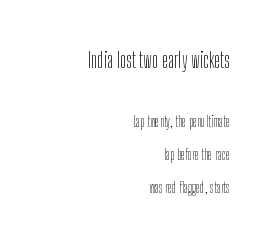
Q: Is the text bold? A: No.
Q: Is the text italic (slanted)? A: No, it is upright.
Q: Is the text underlined? A: No.
Q: How is the paragraph aligned? A: Right-aligned.
Q: Is the spacing between letters normal or unusually wide? A: Normal.
Q: Is the spacing between lines tight, normal or loose? A: Loose.
Q: Which block of text is set in a larger size, the first (top) or the second (bottom)? A: The first (top) one.
